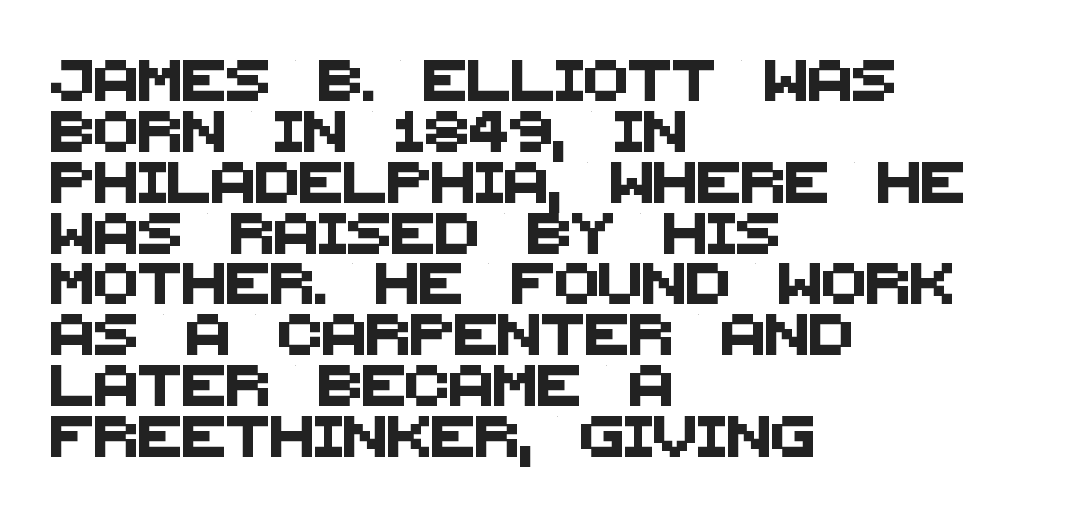
The image shows 41 px sans-serif type; set left-aligned, line spacing 1.24x, normal letter spacing, not underlined; medium stroke contrast and a large x-height.
